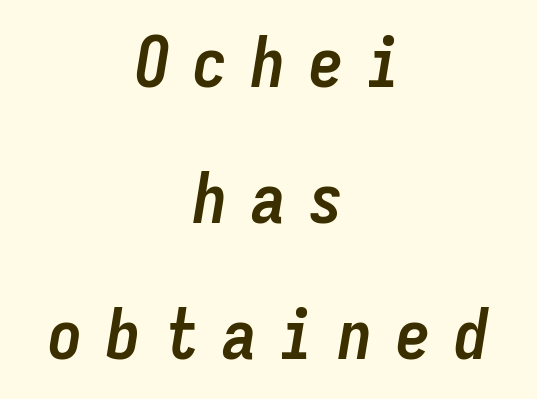
Monospaced: the letters line up in strict vertical columns. Alignment: centered. The lettering tilts uniformly, giving the passage an italic look. Plain, unruled lines of type.
